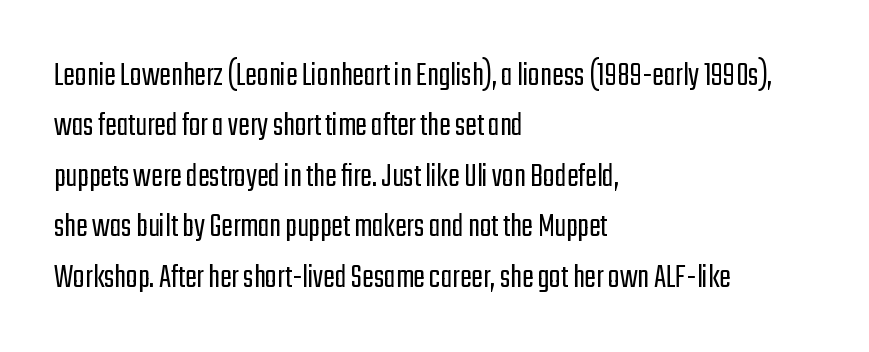
Stems and bowls with no extra thickness — not bold. Check the space under the baseline: it is left empty. The vertical gap from one line to the next is medium. Nobody touched the tracking dial on this one.
